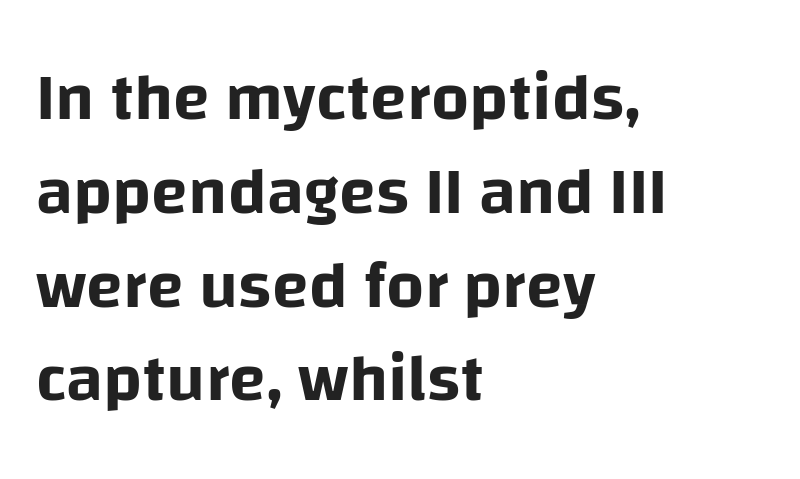
This is sans-serif lettering, the kind often seen on screens and signage. Does extra space separate the letters? No, they use regular spacing. Tall strokes in this sample are plumb rather than angled. These lines are rendered in a variable-pitch font. The baseline area is clear.
